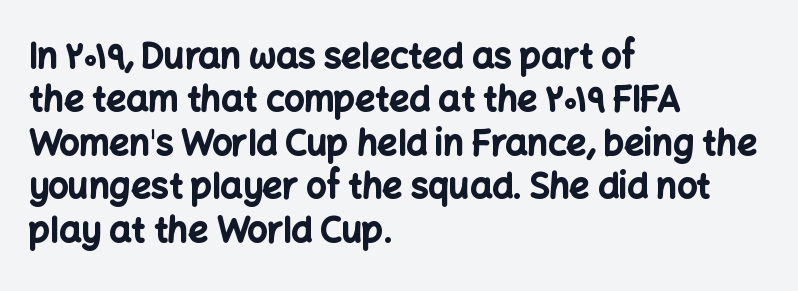
{"serif": "no", "italic": "no", "bold": "yes", "weight": "bold", "width": "normal", "stroke_contrast": "low", "x_height": "medium", "monospaced": "no", "underline": "no", "align": "left", "line_spacing_ratio": 1.24, "letter_spacing": "normal", "letter_spacing_em": 0.0, "glyph_px": 35}
